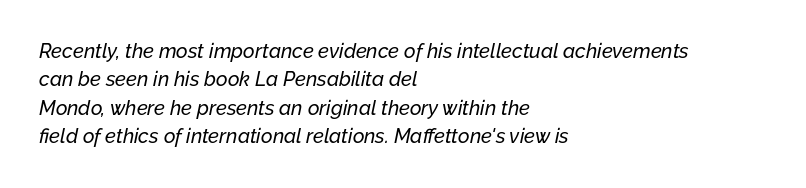
In terms of letterspacing, this is plain default setting. Reading down the column, the eye jumps a familiar distance to each next line. Clear beneath every line of the passage. Teacher's note: observe the even left margin — that is flush-left alignment. Slant detected: the letters are inclined.
